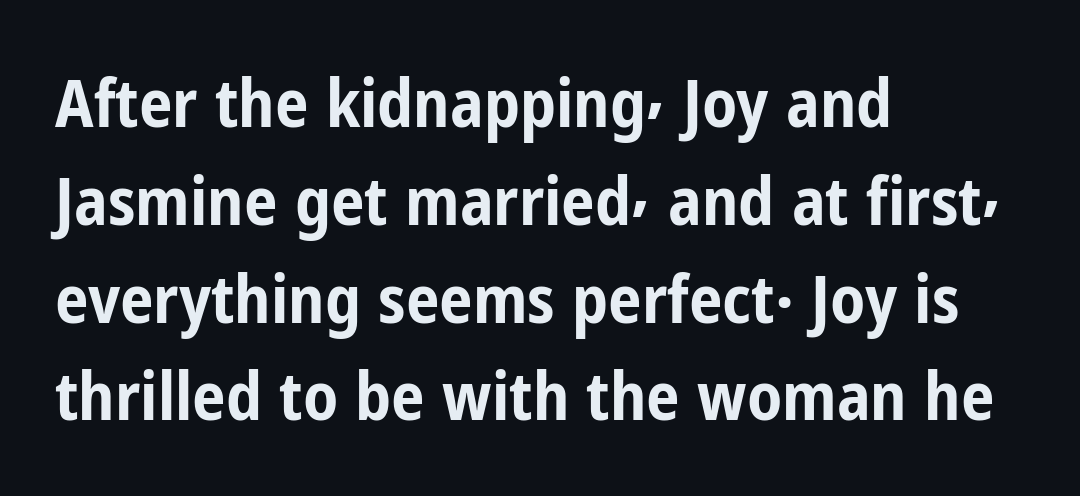
The specimen reads as upright at a glance. A student would call this left alignment; a typographer would say flush left, rag right. Normally led — the rows are evenly, conventionally spaced. Underlining? Definitely not there. Glyph-to-glyph distance matches everyday printed text. In terms of letterform style, serifs are entirely absent.
